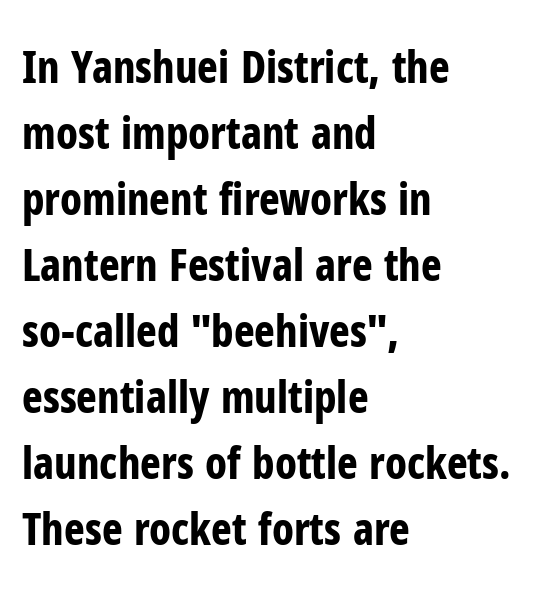
{"serif": "no", "italic": "no", "bold": "yes", "weight": "bold", "width": "condensed", "stroke_contrast": "low", "x_height": "medium", "monospaced": "no", "underline": "no", "align": "left", "line_spacing": "normal", "line_spacing_ratio": 1.5, "letter_spacing": "normal", "letter_spacing_em": 0.0, "glyph_px": 44}
